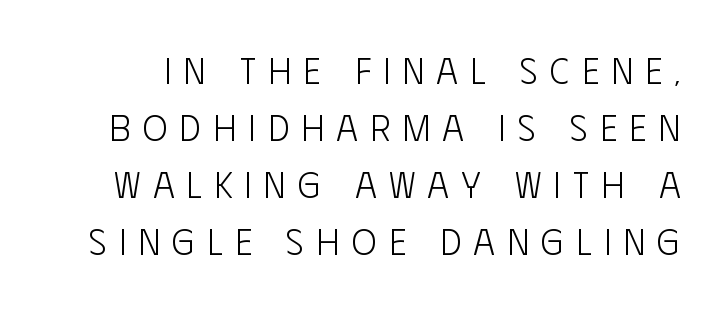
Q: Is the text bold? A: No.
Q: Is the text italic (slanted)? A: No, it is upright.
Q: Is the typeface a serif or a sans-serif typeface? A: Sans-serif.
Q: Is the text underlined? A: No.
Q: Is the spacing between letters normal or unusually wide? A: Unusually wide.
Q: Is the spacing between lines tight, normal or loose? A: Normal.
Q: Width (condensed, normal, or wide)? A: Condensed.
Q: Stroke contrast? A: Low.
Q: x-height? A: Large.
Q: Monospaced? A: No.
